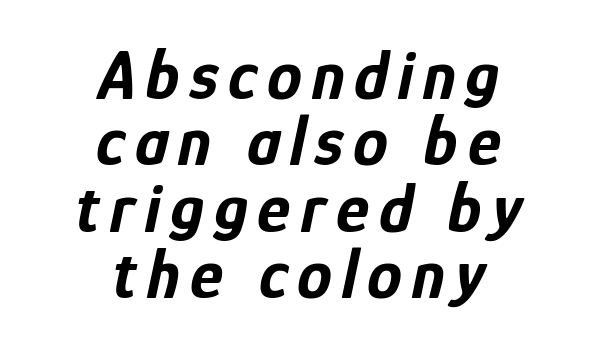
The image shows 70 px bold, condensed type, italic (leaning right); set centered, tight line spacing (0.95x), not underlined; low stroke contrast and a medium x-height.
